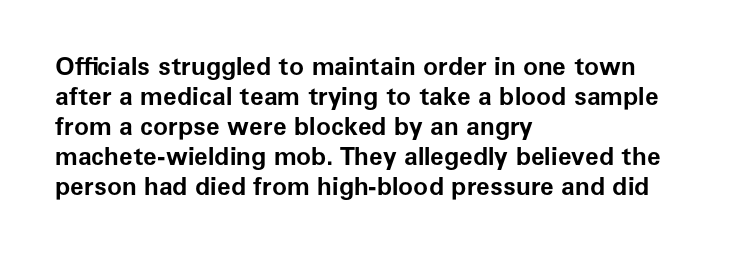
The image shows 25 px bold type, upright; set left-aligned, line spacing 1.2x, normal letter spacing, not underlined.
